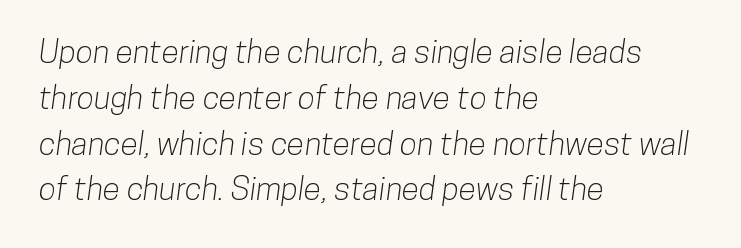
{"serif": "no", "width": "condensed", "stroke_contrast": "low", "x_height": "medium", "monospaced": "no", "underline": "no", "align": "left", "line_spacing": "normal", "line_spacing_ratio": 1.43, "letter_spacing": "normal", "letter_spacing_em": 0.0, "glyph_px": 32}
